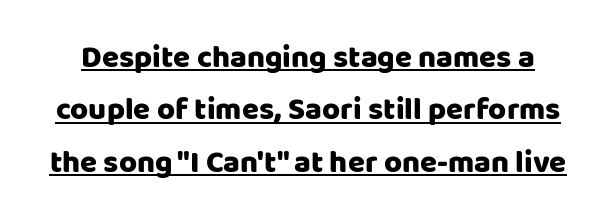
Nobody touched the tracking dial on this one. You can tell it's not italic because the verticals are truly vertical. These lines are composed in type without serifs. Reading down the column, the eye jumps a familiar distance to each next line. You could not count columns in this text — the font is proportionally spaced. Is there an underline? Yes — a line sits under the letters.
